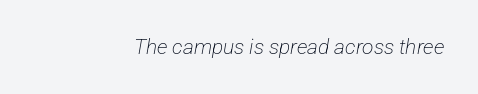
Q: Is the text bold? A: No.
Q: Is the text underlined? A: No.
Q: Is the spacing between letters normal or unusually wide? A: Normal.
